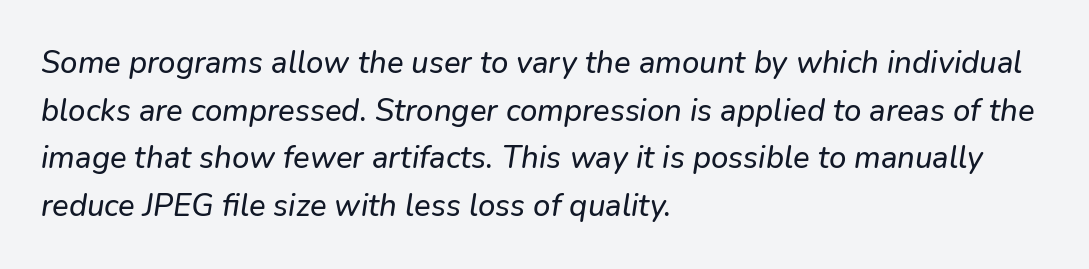
Q: Is the typeface a serif or a sans-serif typeface? A: Sans-serif.
Q: Is the text underlined? A: No.
Q: How is the paragraph aligned? A: Left-aligned.
Q: Is the spacing between letters normal or unusually wide? A: Normal.
Q: Is the spacing between lines tight, normal or loose? A: Normal.
Q: Width (condensed, normal, or wide)? A: Normal.
Q: Stroke contrast? A: Low.
Q: x-height? A: Medium.
Q: Monospaced? A: No.
